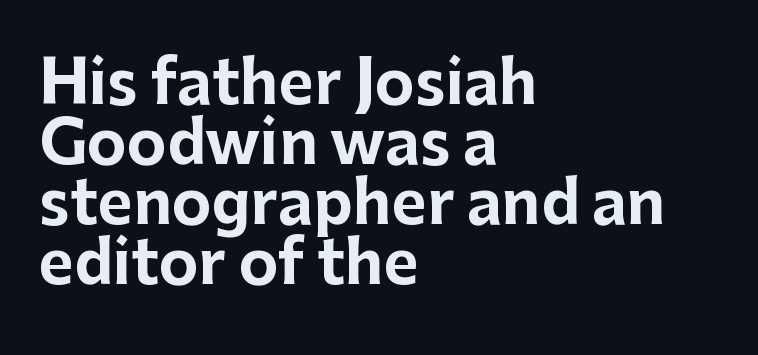
Q: Is the text bold? A: Yes.
Q: Is the text italic (slanted)? A: No, it is upright.
Q: Is the typeface a serif or a sans-serif typeface? A: Sans-serif.
Q: Is the text underlined? A: No.
Q: How is the paragraph aligned? A: Left-aligned.
Q: Is the spacing between letters normal or unusually wide? A: Normal.
Q: Is the spacing between lines tight, normal or loose? A: Tight.
Q: Width (condensed, normal, or wide)? A: Normal.
Q: Stroke contrast? A: Low.
Q: x-height? A: Medium.
Q: Monospaced? A: No.
